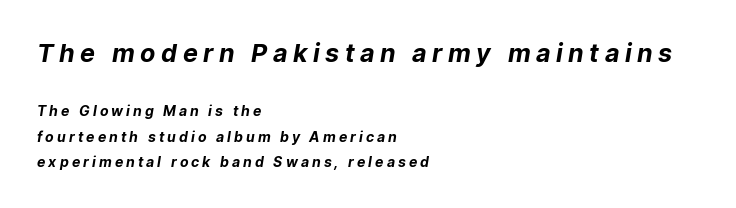
Q: Is the text bold? A: Yes.
Q: Is the text underlined? A: No.
Q: How is the paragraph aligned? A: Left-aligned.
Q: Is the spacing between letters normal or unusually wide? A: Unusually wide.
Q: Which block of text is set in a larger size, the first (top) or the second (bottom)? A: The first (top) one.
